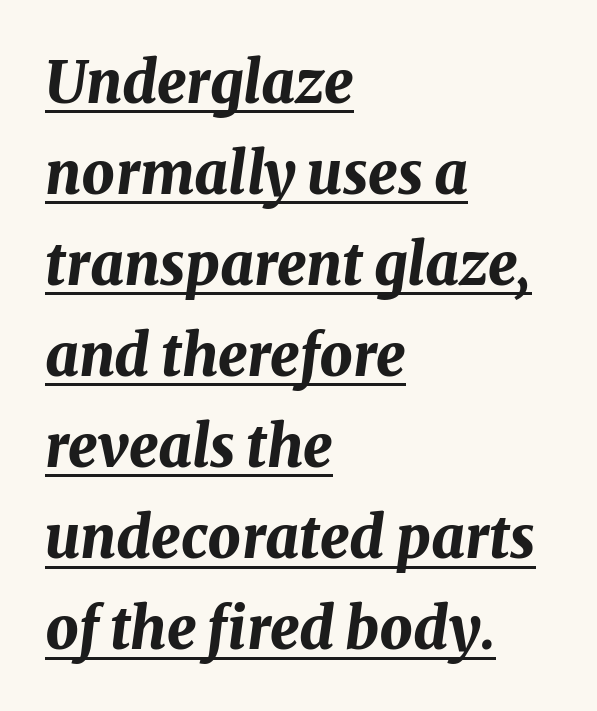
Q: Is the text bold? A: Yes.
Q: Is the text italic (slanted)? A: Yes, it leans right by about 8 degrees.
Q: Is the text underlined? A: Yes.
Q: How is the paragraph aligned? A: Left-aligned.
Q: Is the spacing between letters normal or unusually wide? A: Normal.
Q: Is the spacing between lines tight, normal or loose? A: Normal.
Q: Width (condensed, normal, or wide)? A: Normal.
Q: Stroke contrast? A: Medium.
Q: x-height? A: Medium.
Q: Monospaced? A: No.
